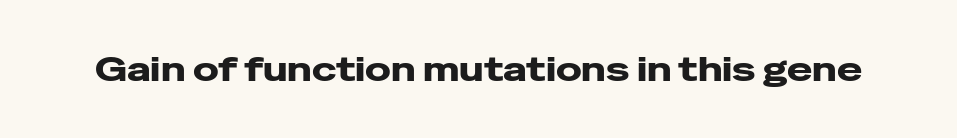
{"serif": "no", "italic": "no", "bold": "yes", "weight": "heavy", "width": "wide", "stroke_contrast": "low", "x_height": "medium", "monospaced": "no", "underline": "no", "letter_spacing": "normal", "letter_spacing_em": 0.0, "glyph_px": 34}
